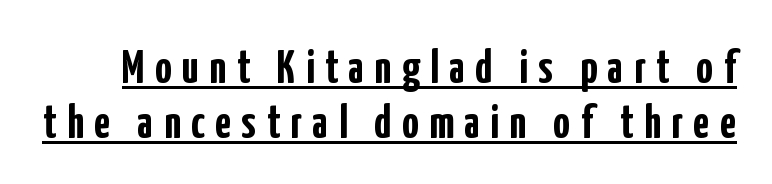
Q: Is the text bold? A: Yes.
Q: Is the text italic (slanted)? A: No, it is upright.
Q: Is the typeface a serif or a sans-serif typeface? A: Sans-serif.
Q: Is the text underlined? A: Yes.
Q: Is the spacing between letters normal or unusually wide? A: Unusually wide.
Q: Width (condensed, normal, or wide)? A: Condensed.
Q: Stroke contrast? A: Low.
Q: x-height? A: Medium.
Q: Monospaced? A: No.
